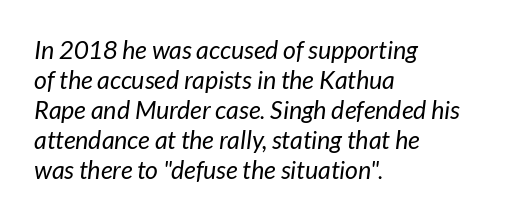
A classic flush-left, rag-right setting is used for this passage. Caption: standard tracking, unaltered. The letters look calm and open, with moderate or lighter stems. Does the lettering tilt? It does — this is italic.
